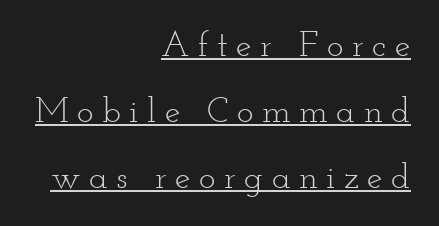
{"serif": "yes", "italic": "no", "bold": "no", "weight": "light", "width": "wide", "stroke_contrast": "low", "x_height": "small", "monospaced": "no", "underline": "yes", "align": "right", "line_spacing_ratio": 1.88, "letter_spacing": "wide", "letter_spacing_em": 0.24, "glyph_px": 35}
